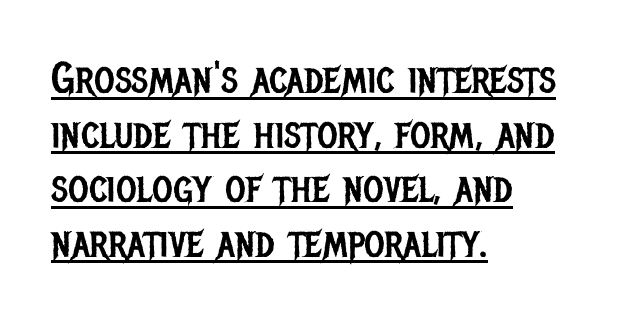
The image shows 44 px regular-weight, condensed sans-serif type, upright; set left-aligned, line spacing 1.24x, normal letter spacing, underlined; low stroke contrast and a large x-height.
